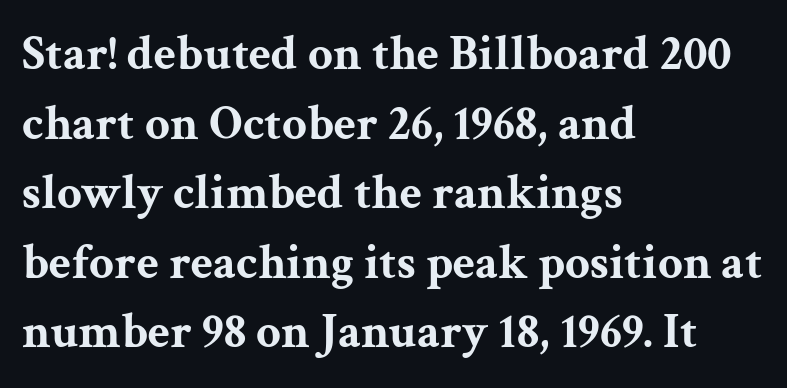
The face used here is proportionally spaced, like ordinary book or web type. A roman cut, with each character standing at attention. The glyphs are unaccompanied by any horizontal stroke below them. Compared with typical body copy, the letter spacing here is the same. Is the block centered? No — it sits flush against the left margin.
